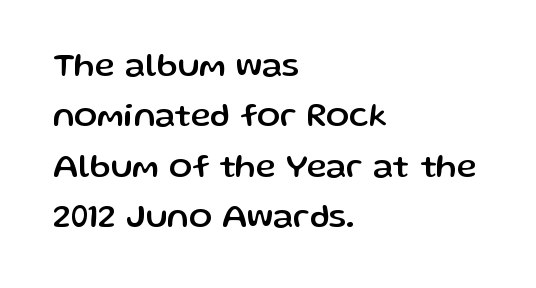
The glyphs in this specimen are sans serif. These lines stack with their left ends in a neat column. Clear beneath every line of the passage. This is roman type, the default non-slanted kind.
